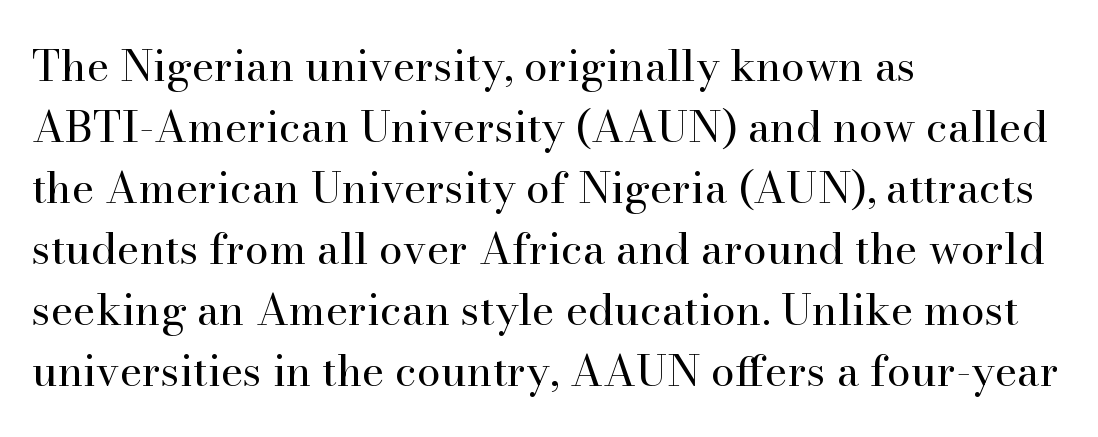
The gaps between neighbouring characters are ordinary and unremarkable. This sample uses a serif face. Is there any slant? The stems are plumb. This sample keeps an unexceptional amount of space between lines.
